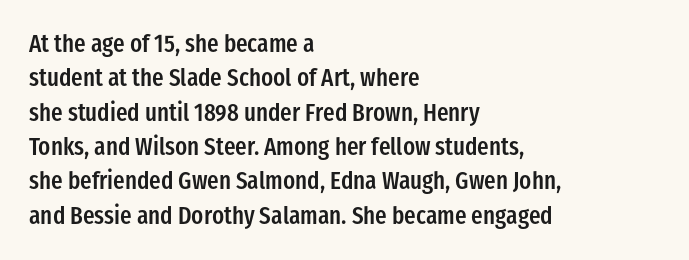
{"italic": "no", "bold": "semi", "underline": "no", "align": "left", "line_spacing": "normal", "line_spacing_ratio": 1.43, "letter_spacing": "normal", "letter_spacing_em": 0.0, "glyph_px": 24}
